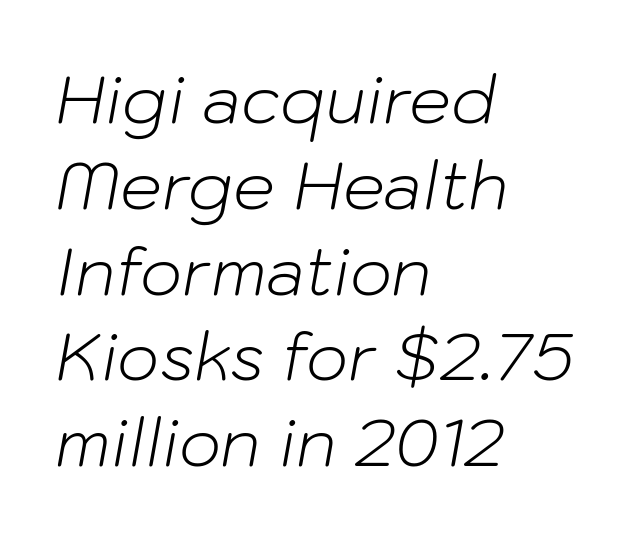
The image shows 66 px light type, italic (leaning right); set left-aligned, normal line spacing (1.3x), normal letter spacing, not underlined; low stroke contrast and a medium x-height.
